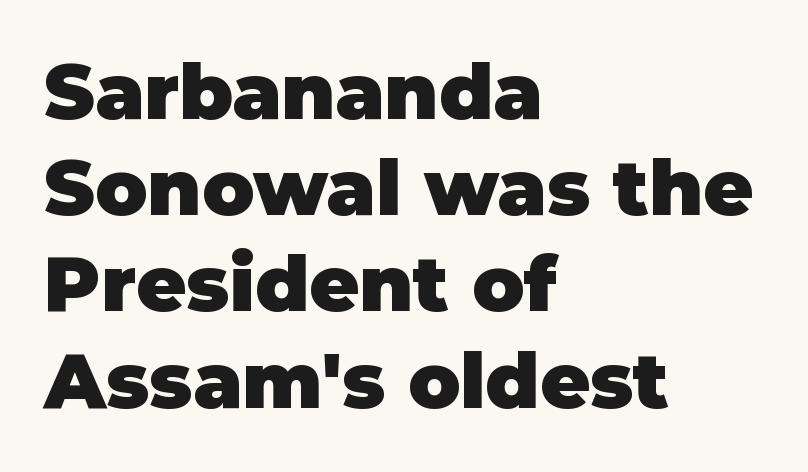
The image shows 77 px heavy sans-serif type, upright; set left-aligned, normal line spacing (1.25x), normal letter spacing, not underlined; low stroke contrast and a large x-height.
